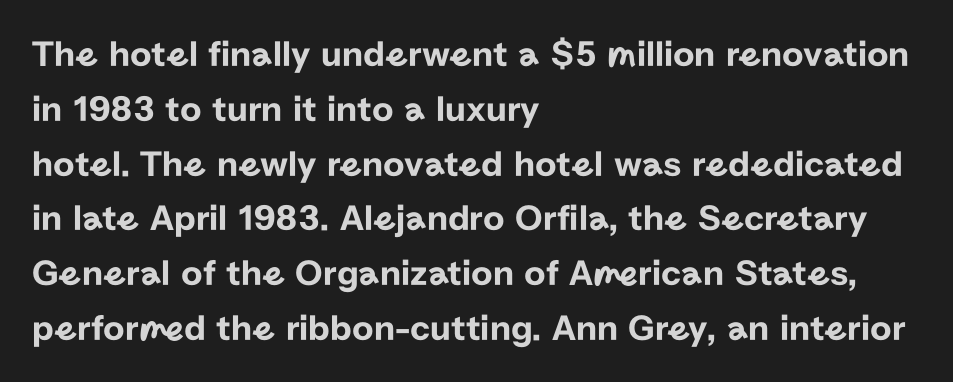
The image shows 37 px sans-serif type, upright; set left-aligned, normal line spacing (1.48x), normal letter spacing, not underlined; low stroke contrast and a medium x-height.
